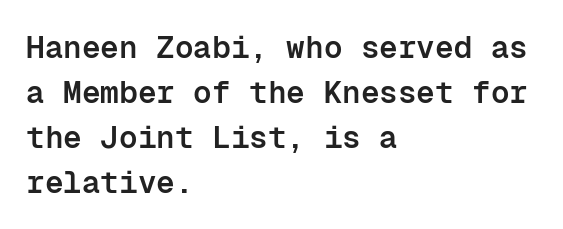
The lettering holds an erect, upright posture throughout. Students, observe: this is what conventionally led text looks like. Layout note: lines flush left. Here the designer chose a console-style face with uniform glyph widths. The letters sit at their default tracking, neither squeezed nor spread.
